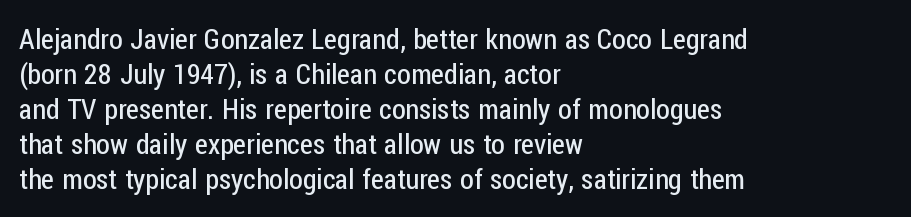
Glyph-to-glyph distance matches everyday printed text. Anything drawn beneath the words? Only blank space. Note the varied advance widths — an 'i' is clearly narrower than an 'm'. The type sits square on the baseline with zero lean. The block of text has a typical density, with ordinary space between rows.
